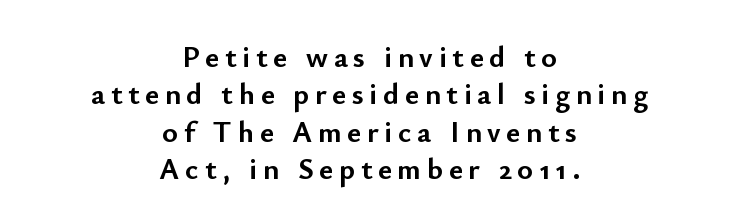
Q: Is the text bold? A: Yes.
Q: Is the text italic (slanted)? A: No, it is upright.
Q: Is the typeface a serif or a sans-serif typeface? A: Sans-serif.
Q: Is the text underlined? A: No.
Q: How is the paragraph aligned? A: Centered.
Q: Is the spacing between lines tight, normal or loose? A: Normal.
Q: Width (condensed, normal, or wide)? A: Normal.
Q: Stroke contrast? A: Low.
Q: x-height? A: Small.
Q: Monospaced? A: No.
